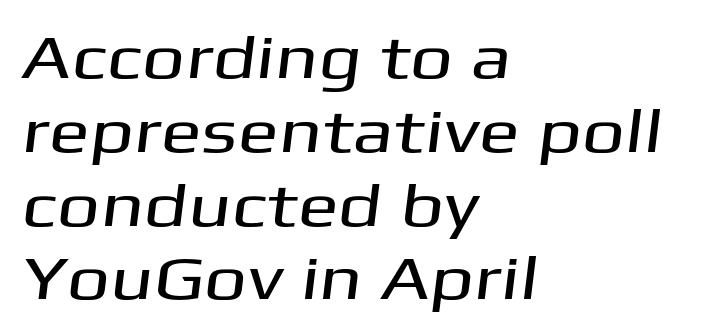
Q: Is the typeface a serif or a sans-serif typeface? A: Sans-serif.
Q: Is the text underlined? A: No.
Q: How is the paragraph aligned? A: Left-aligned.
Q: Is the spacing between letters normal or unusually wide? A: Normal.
Q: Width (condensed, normal, or wide)? A: Wide.
Q: Stroke contrast? A: Medium.
Q: x-height? A: Medium.
Q: Monospaced? A: No.
